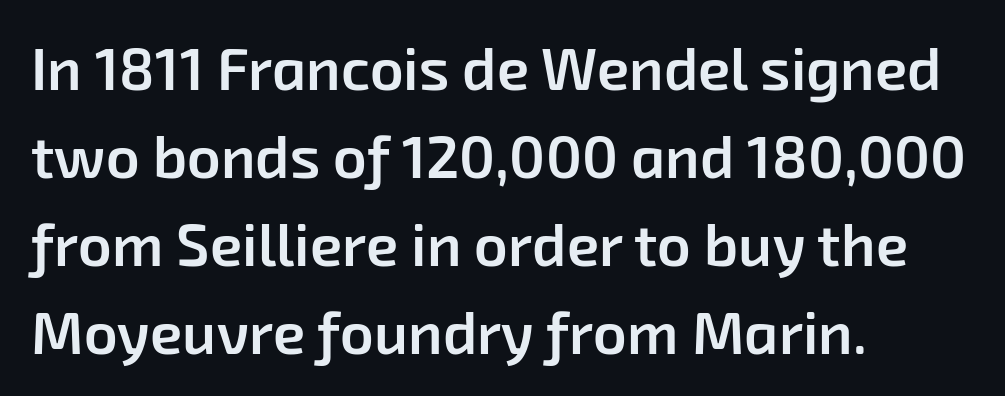
{"serif": "no", "bold": "semi", "weight": "semibold", "width": "normal", "stroke_contrast": "low", "x_height": "medium", "monospaced": "no", "underline": "no", "align": "left", "line_spacing": "normal", "line_spacing_ratio": 1.49, "letter_spacing": "normal", "letter_spacing_em": 0.0, "glyph_px": 59}
